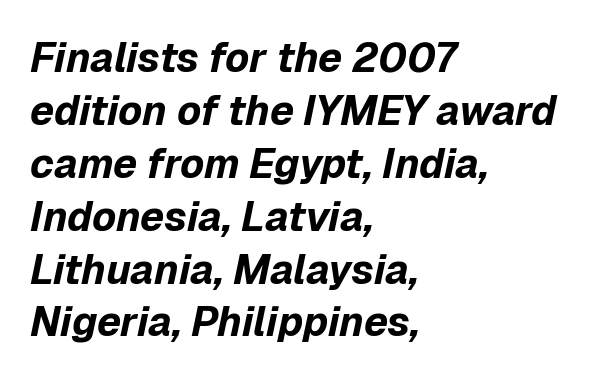
Q: Is the text bold? A: Yes.
Q: Is the text italic (slanted)? A: Yes, it leans right by about 12 degrees.
Q: Is the text underlined? A: No.
Q: How is the paragraph aligned? A: Left-aligned.
Q: Is the spacing between letters normal or unusually wide? A: Normal.
Q: Is the spacing between lines tight, normal or loose? A: Normal.
Q: Width (condensed, normal, or wide)? A: Normal.
Q: Stroke contrast? A: Low.
Q: x-height? A: Medium.
Q: Monospaced? A: No.
